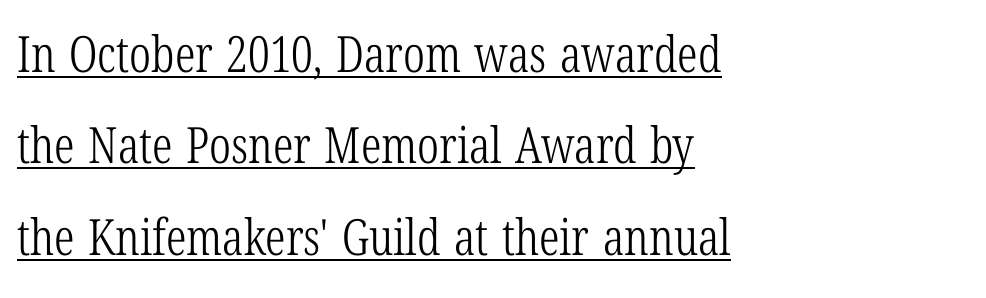
The rendering anchors every line to the left-hand side. The letters stand upright; this is a roman face. The text was rendered using a seriffed face with decorative stroke endings. Heaviness? Minimal to ordinary, like unemphasized prose.
